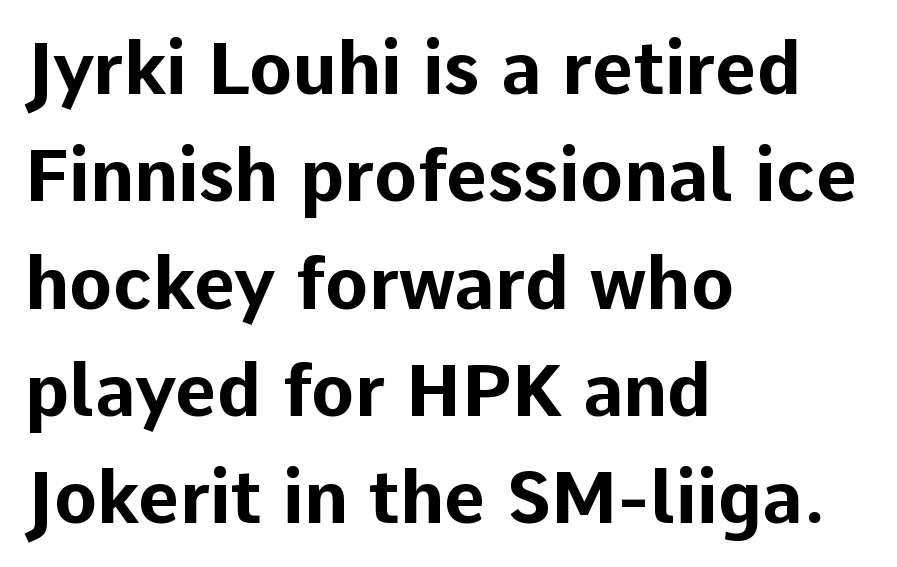
Q: Is the text bold? A: Yes.
Q: Is the text italic (slanted)? A: No, it is upright.
Q: Is the typeface a serif or a sans-serif typeface? A: Sans-serif.
Q: Is the text underlined? A: No.
Q: How is the paragraph aligned? A: Left-aligned.
Q: Is the spacing between letters normal or unusually wide? A: Normal.
Q: Is the spacing between lines tight, normal or loose? A: Normal.
Q: Width (condensed, normal, or wide)? A: Normal.
Q: Stroke contrast? A: Low.
Q: x-height? A: Medium.
Q: Monospaced? A: No.
